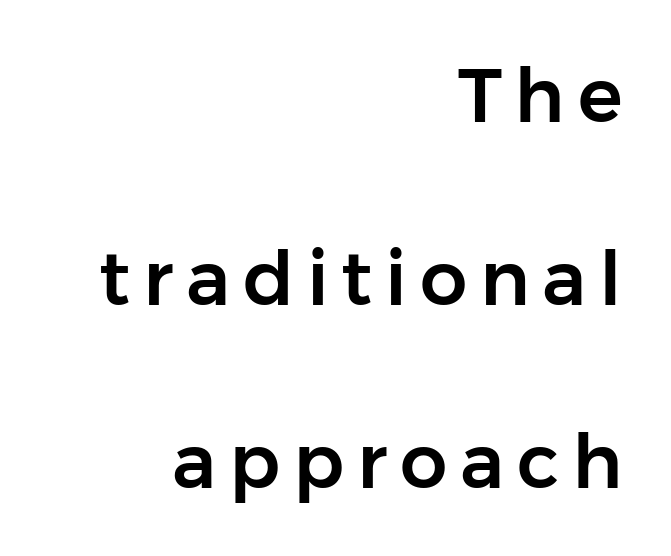
Alignment: flush right. A sans-serif font was chosen for this passage. Upright lettering throughout. The face used here is proportionally spaced, like ordinary book or web type. Any mark beneath the type? The region is blank.
